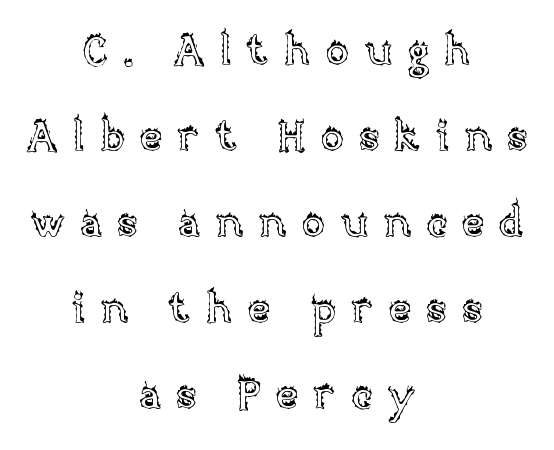
Q: Is the text italic (slanted)? A: No, it is upright.
Q: Is the text underlined? A: No.
Q: How is the paragraph aligned? A: Centered.
Q: Is the spacing between letters normal or unusually wide? A: Unusually wide.
Q: Is the spacing between lines tight, normal or loose? A: Loose.
Q: Width (condensed, normal, or wide)? A: Normal.
Q: x-height? A: Large.
Q: Monospaced? A: No.
